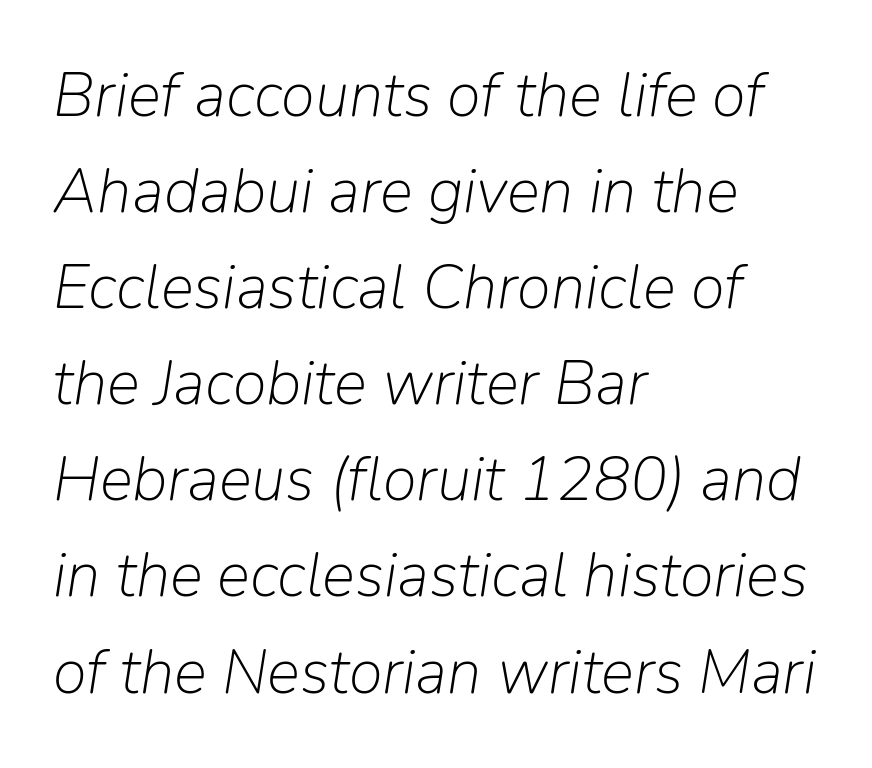
Q: Is the text bold? A: No.
Q: Is the text italic (slanted)? A: Yes, it leans right by about 9 degrees.
Q: Is the text underlined? A: No.
Q: How is the paragraph aligned? A: Left-aligned.
Q: Is the spacing between letters normal or unusually wide? A: Normal.
Q: Is the spacing between lines tight, normal or loose? A: Normal.
Q: Width (condensed, normal, or wide)? A: Normal.
Q: Stroke contrast? A: Low.
Q: x-height? A: Medium.
Q: Monospaced? A: No.
